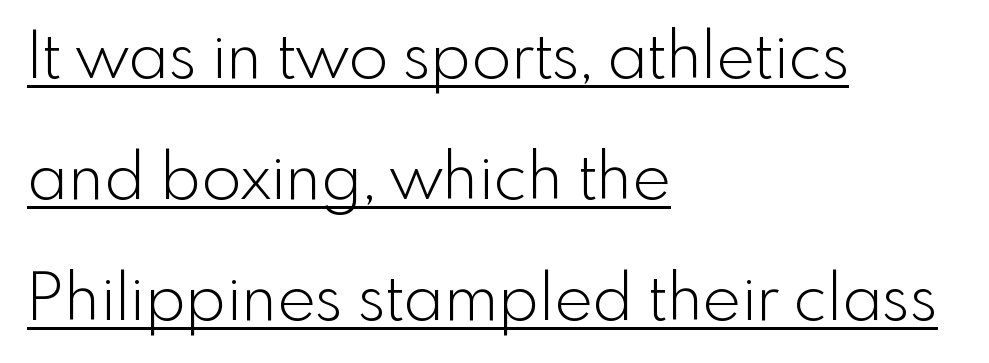
The image shows 65 px light sans-serif type, upright; set left-aligned, line spacing 1.86x, normal letter spacing, underlined; a small x-height.
